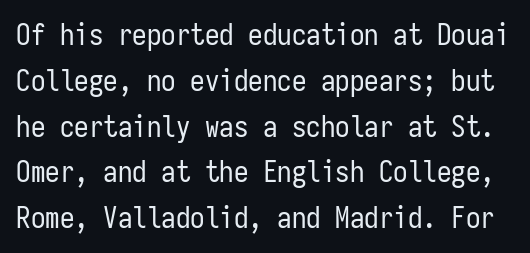
The image shows 29 px regular-weight, condensed sans-serif type, upright, monospaced; set normal line spacing (1.58x), normal letter spacing, not underlined; low stroke contrast and a medium x-height.
